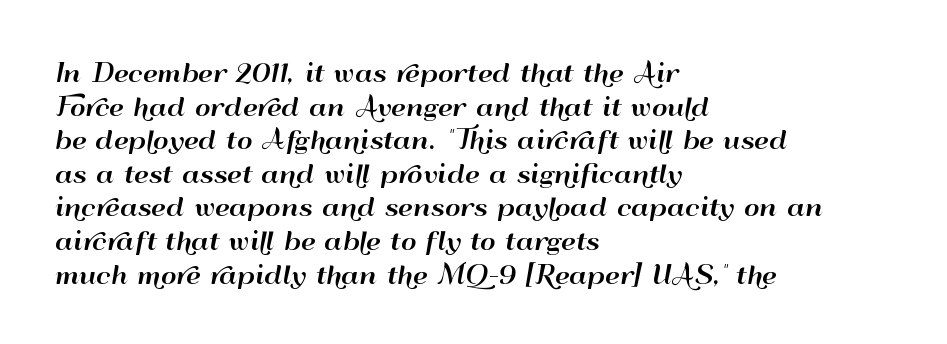
Leading matches the norm, producing a regular column. Underline: absent. In CSS terms this would be text-align: left. Here the glyphs are tracked normally, forming tight word shapes.
